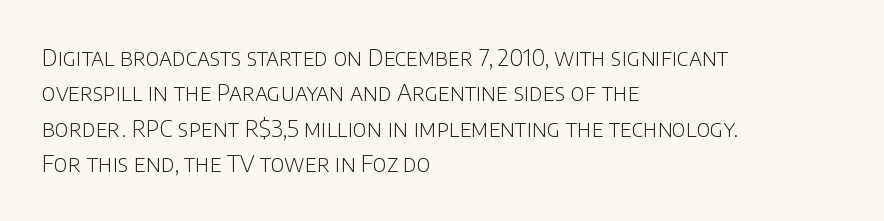
The face looks like a standard text weight, possibly lighter. Vertical strokes here are truly vertical. These lines keep a tight, regular rhythm from letter to letter. Leading matches the norm, producing a regular column. Left-aligned paragraph, ragged on the right. The space directly below the letters is spotless.
